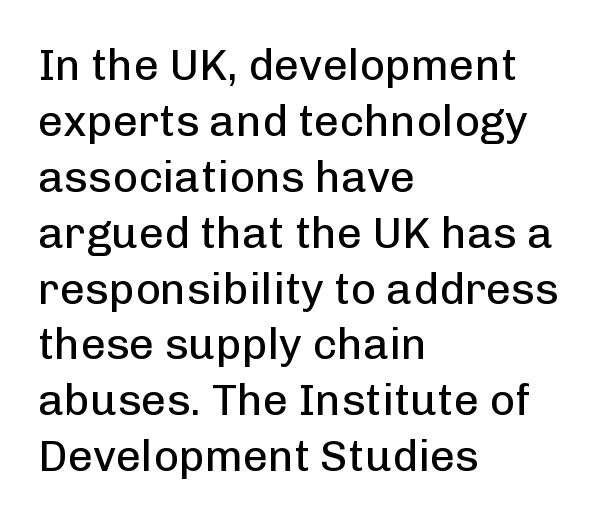
The image shows 44 px regular-weight sans-serif type, upright; set left-aligned, normal line spacing (1.27x), normal letter spacing, not underlined; low stroke contrast and a medium x-height.
